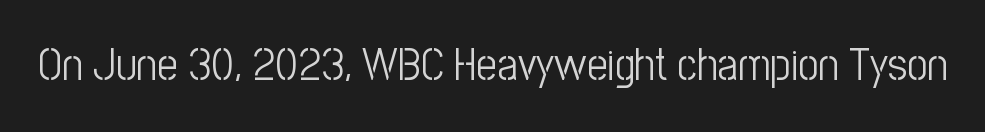
{"serif": "no", "italic": "no", "bold": "no", "weight": "light", "width": "condensed", "stroke_contrast": "low", "x_height": "medium", "monospaced": "no", "underline": "no", "letter_spacing": "normal", "letter_spacing_em": 0.0, "glyph_px": 45}
